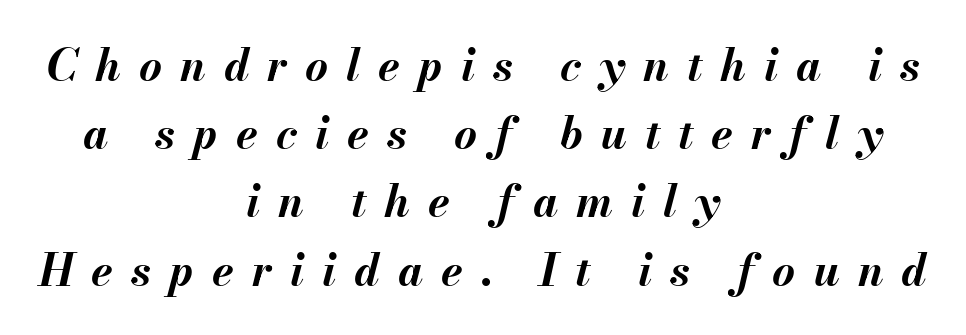
Q: Is the text bold? A: Yes.
Q: Is the text italic (slanted)? A: Yes, it leans right by about 13 degrees.
Q: Is the text underlined? A: No.
Q: How is the paragraph aligned? A: Centered.
Q: Is the spacing between letters normal or unusually wide? A: Unusually wide.
Q: Is the spacing between lines tight, normal or loose? A: Normal.
Q: Width (condensed, normal, or wide)? A: Normal.
Q: Stroke contrast? A: Medium.
Q: x-height? A: Small.
Q: Monospaced? A: No.
